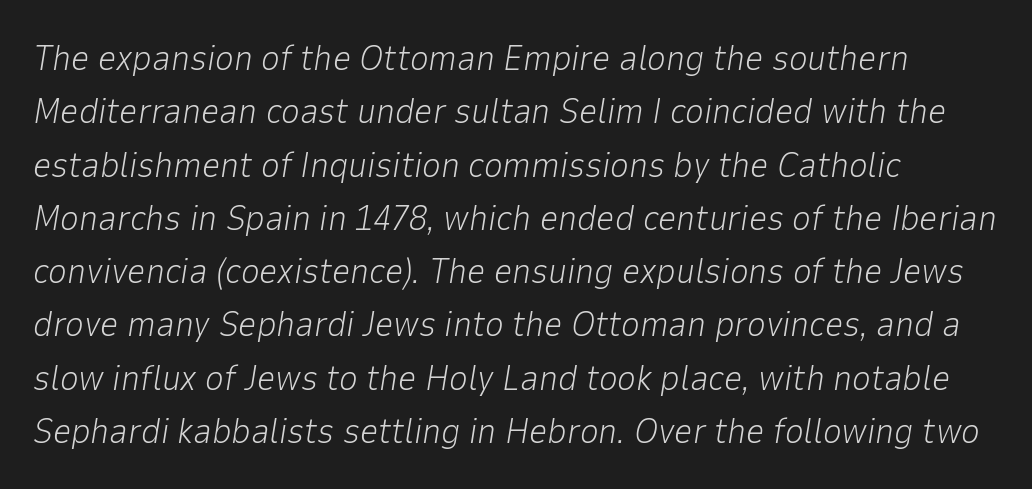
One-word summary of the alignment: left. Vertically, the passage feels balanced, rows spaced as you'd expect. The foot of each line stays bare and open. The face used here has a pronounced slope to its letters. Caption: face not bold, strokes unweighted. Each letter keeps its own natural width here, so spacing adapts to shape.
